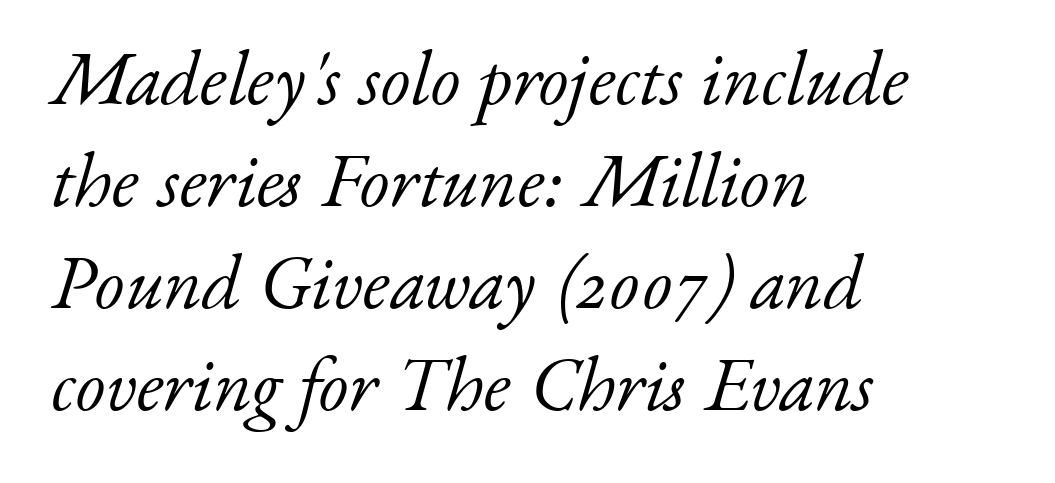
Q: Is the text bold? A: No.
Q: Is the text italic (slanted)? A: Yes, it leans right by about 17 degrees.
Q: Is the typeface a serif or a sans-serif typeface? A: Serif.
Q: Is the text underlined? A: No.
Q: How is the paragraph aligned? A: Left-aligned.
Q: Is the spacing between letters normal or unusually wide? A: Normal.
Q: Is the spacing between lines tight, normal or loose? A: Normal.
Q: Width (condensed, normal, or wide)? A: Normal.
Q: Stroke contrast? A: Low.
Q: x-height? A: Small.
Q: Monospaced? A: No.
